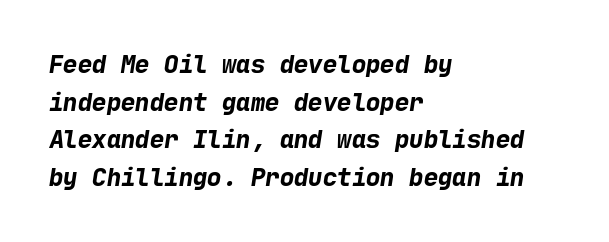
Q: Is the text bold? A: Yes.
Q: Is the text underlined? A: No.
Q: How is the paragraph aligned? A: Left-aligned.
Q: Is the spacing between letters normal or unusually wide? A: Normal.
Q: Is the spacing between lines tight, normal or loose? A: Normal.
